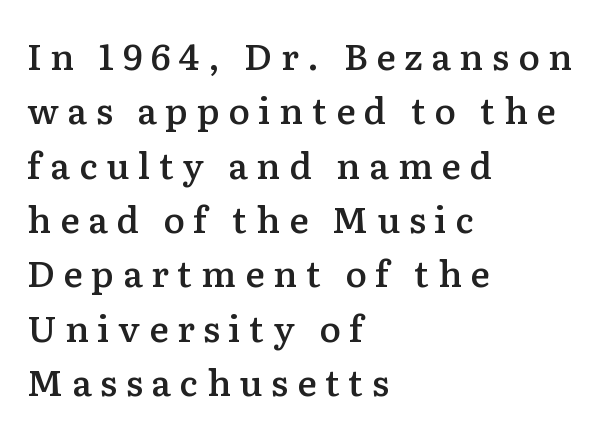
Glance below the letters and you will spot only blank space. Here the designer chose a conventional face with non-uniform glyph widths. Caption: multi-line text, flush left, ragged right. You can tell from the footed stems that serif type was used. Upright lettering throughout. The font is running at a semibold setting, under full bold.
